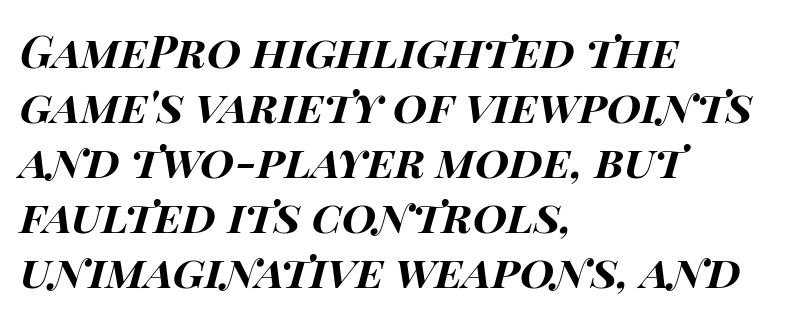
{"italic": "yes", "lean": "right", "slant_degrees": 15, "bold": "yes", "weight": "bold", "width": "wide", "stroke_contrast": "high", "x_height": "large", "monospaced": "no", "underline": "no", "align": "left", "line_spacing": "normal", "line_spacing_ratio": 1.25, "letter_spacing": "normal", "letter_spacing_em": 0.0, "glyph_px": 44}
